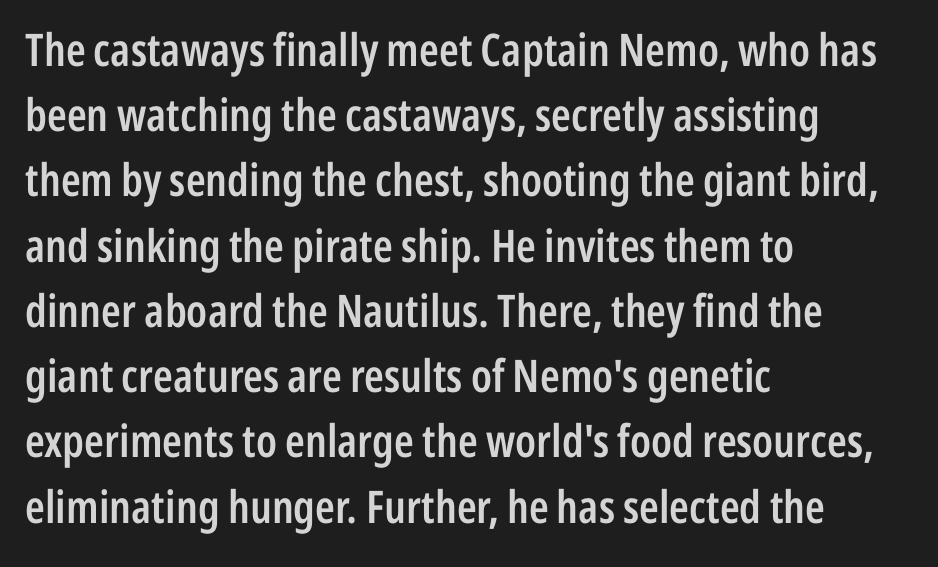
{"serif": "no", "italic": "no", "bold": "semi", "weight": "semibold", "width": "condensed", "stroke_contrast": "low", "x_height": "medium", "monospaced": "no", "underline": "no", "align": "left", "line_spacing": "normal", "line_spacing_ratio": 1.45, "letter_spacing": "normal", "letter_spacing_em": 0.0, "glyph_px": 45}
